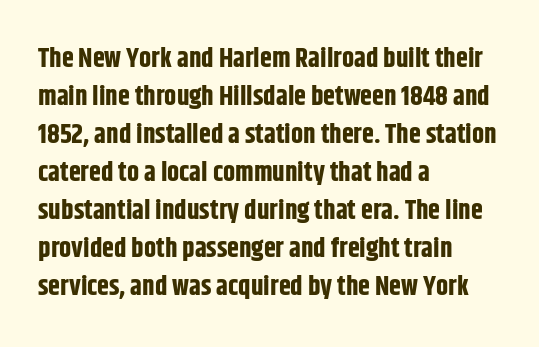
Nothing unusual about the tracking: characters are spaced as the font intends. Glance below the letters and you will spot only blank space. Designer's note — italics off, roman on. Alignment: flush left.
